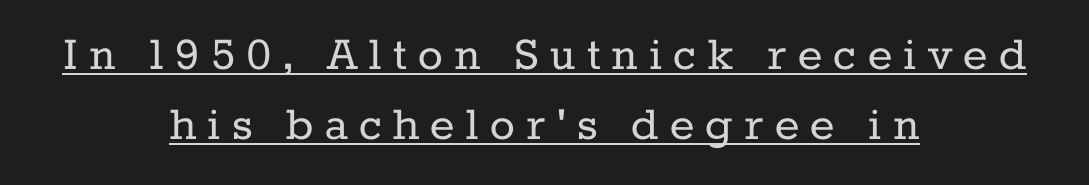
The image shows 52 px regular-weight serif type, upright; set centered, normal line spacing (1.35x), unusually wide letter spacing (+0.22 em), underlined; low stroke contrast and a medium x-height.
